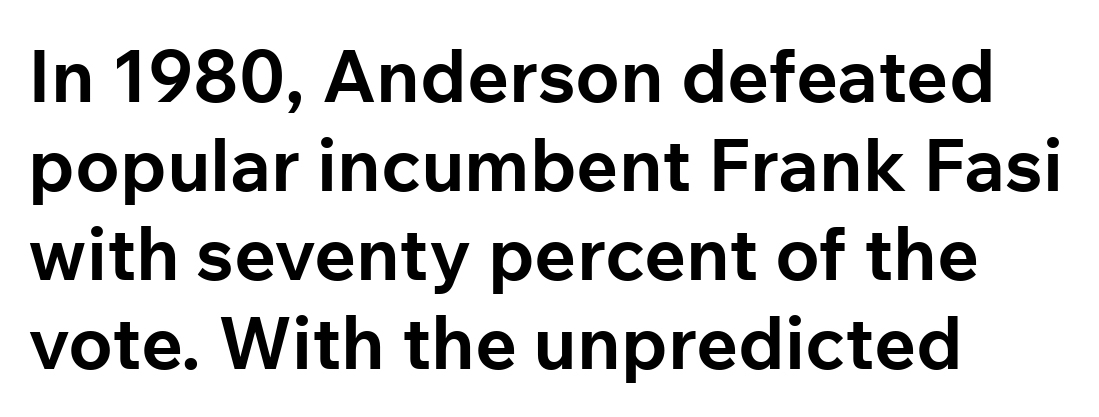
Notice how the stems are strictly vertical — no italics here. The face used here is proportionally spaced, like ordinary book or web type. The sample has been set heavy, in full bold. Bare-footed words on every line.
